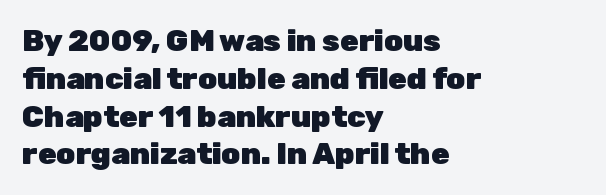
Each letter keeps its own natural width here, so spacing adapts to shape. Line spacing here is normal. Spacing between characters is what you'd get straight out of the box. Italic? Not at all — the glyphs are vertical.
